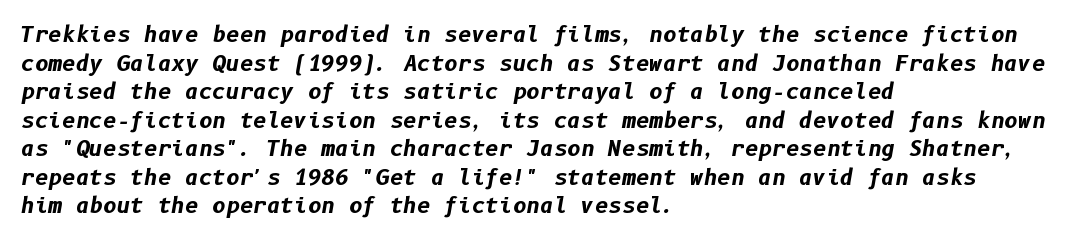
The image shows 21 px bold type, italic (leaning right); set left-aligned, normal line spacing (1.36x), normal letter spacing, not underlined.
